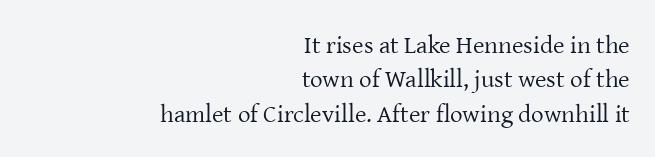
{"italic": "no", "bold": "no", "underline": "no", "align": "right", "line_spacing": "normal", "line_spacing_ratio": 1.38, "letter_spacing": "normal", "letter_spacing_em": 0.0, "glyph_px": 25}
